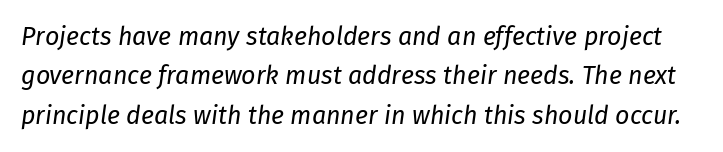
Is there much room between lines? A standard amount, neither cramped nor airy. Stroke mass is kept to a normal reading level or below. The specimen omits any rule beneath the text block's lines. Yep, that's italic — everything's leaning. Inter-character spacing is left at the font's built-in metrics.
